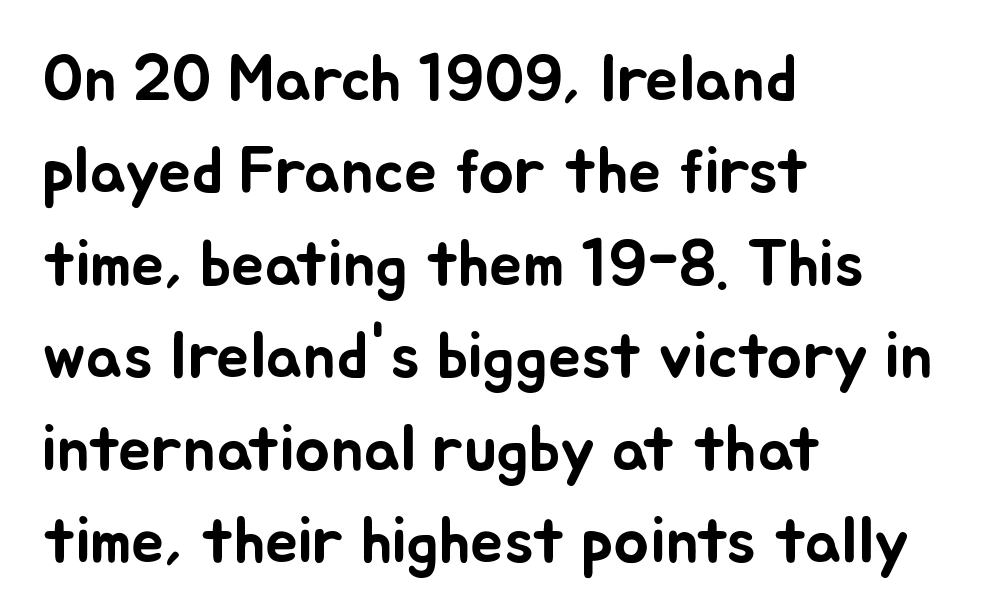
Q: Is the text italic (slanted)? A: No, it is upright.
Q: Is the text underlined? A: No.
Q: How is the paragraph aligned? A: Left-aligned.
Q: Is the spacing between letters normal or unusually wide? A: Normal.
Q: Is the spacing between lines tight, normal or loose? A: Normal.
Q: Width (condensed, normal, or wide)? A: Normal.
Q: Stroke contrast? A: Low.
Q: x-height? A: Small.
Q: Monospaced? A: No.
